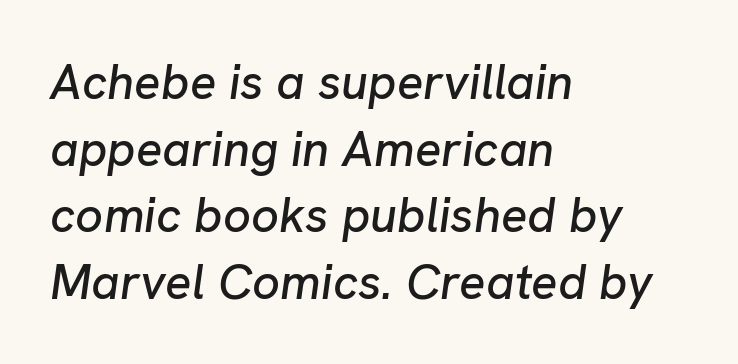
The image shows 49 px text type, italic (leaning right); set left-aligned, normal line spacing (1.36x), normal letter spacing, not underlined; low stroke contrast and a medium x-height.
